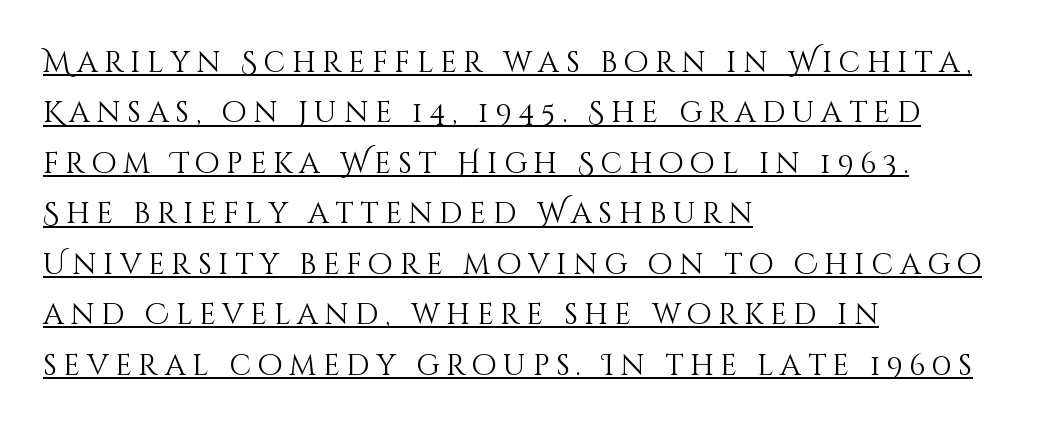
In designer terms, the underline attribute is active on this setting. Spacing verdict: proportional, widths tailored to each character. Horizontally, the lines are justified to the leading edge only. This sample uses expanded letter spacing, leaving extra air between glyphs.
